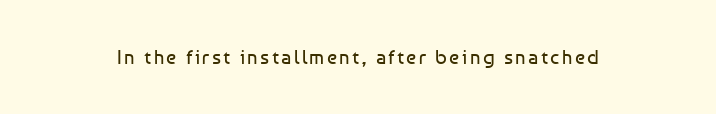
The image shows 20 px text type, upright; set not underlined.
